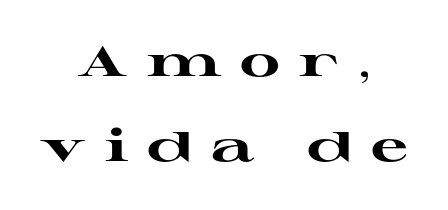
The image shows 41 px heavy, wide serif type, upright; set centered, loose line spacing (2.08x), unusually wide letter spacing (+0.47 em), not underlined; high stroke contrast and a medium x-height.
